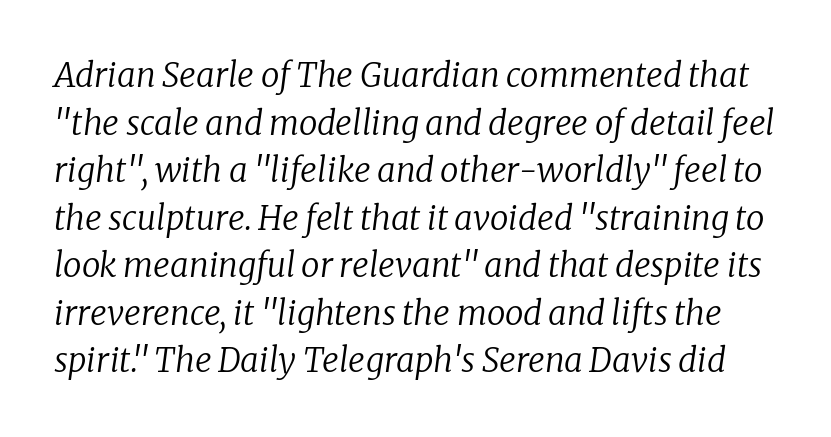
The image shows 33 px regular-weight serif type, italic (leaning right); set normal line spacing (1.44x), normal letter spacing, not underlined; low stroke contrast and a medium x-height.
